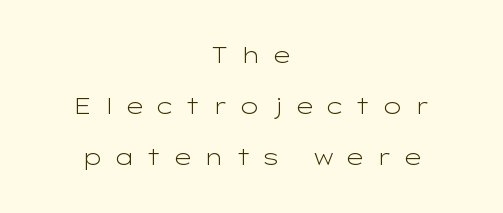
Q: Is the text bold? A: No.
Q: Is the text italic (slanted)? A: No, it is upright.
Q: Is the text underlined? A: No.
Q: How is the paragraph aligned? A: Centered.
Q: Is the spacing between letters normal or unusually wide? A: Unusually wide.
Q: Is the spacing between lines tight, normal or loose? A: Loose.
